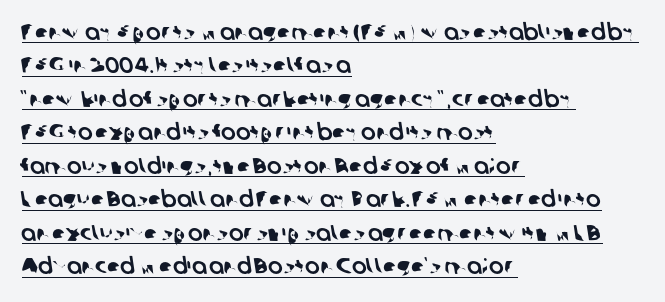
Default kerning and tracking; the words read as compact shapes. The rendering uses the underline text-decoration. Vertically, the passage feels balanced, rows spaced as you'd expect. One-word summary of the alignment: left.
